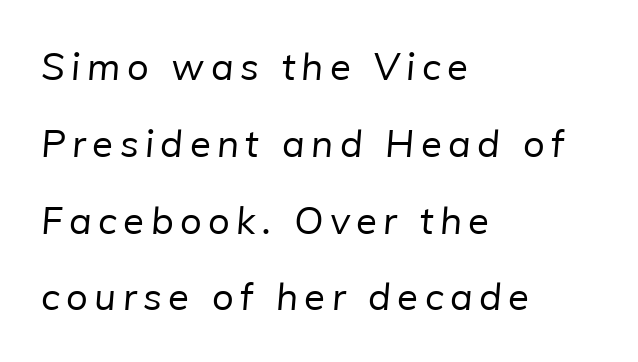
{"serif": "no", "bold": "no", "weight": "regular", "width": "normal", "stroke_contrast": "low", "x_height": "medium", "monospaced": "no", "underline": "no", "align": "left", "line_spacing": "loose", "line_spacing_ratio": 2.02, "glyph_px": 38}
